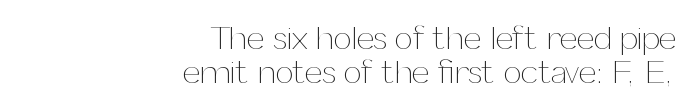
{"italic": "no", "bold": "no", "weight": "thin", "width": "normal", "stroke_contrast": "medium", "x_height": "medium", "monospaced": "no", "underline": "no", "align": "right", "line_spacing": "tight", "line_spacing_ratio": 1.07, "letter_spacing": "normal", "letter_spacing_em": 0.0, "glyph_px": 32}
